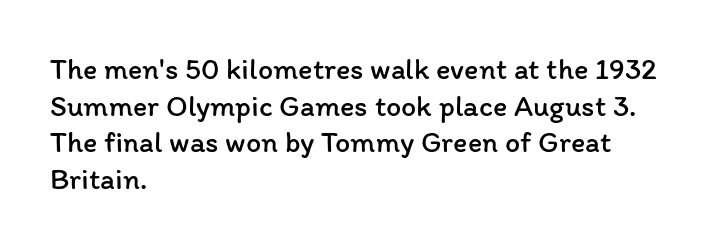
Q: Is the text bold? A: No.
Q: Is the text italic (slanted)? A: No, it is upright.
Q: Is the text underlined? A: No.
Q: How is the paragraph aligned? A: Left-aligned.
Q: Is the spacing between letters normal or unusually wide? A: Normal.
Q: Width (condensed, normal, or wide)? A: Normal.
Q: Stroke contrast? A: Low.
Q: x-height? A: Medium.
Q: Monospaced? A: No.
